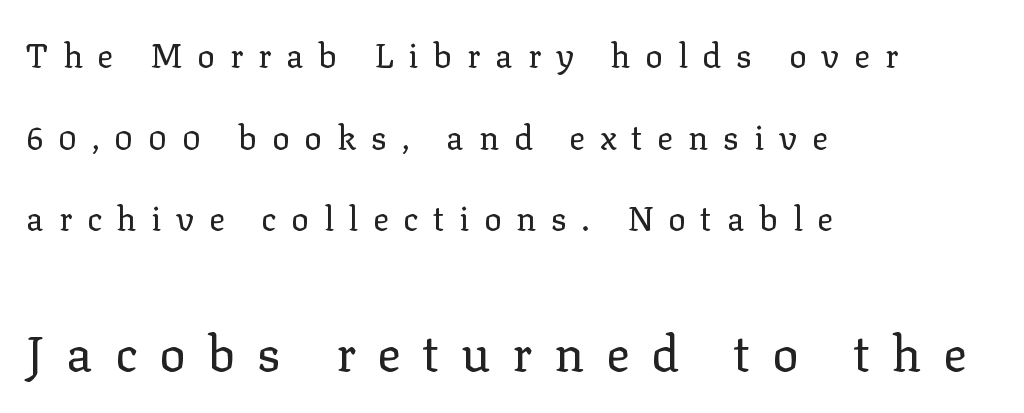
{"serif": "yes", "italic": "no", "bold": "no", "weight": "regular", "width": "normal", "stroke_contrast": "low", "x_height": "medium", "monospaced": "no", "underline": "no", "align": "left", "line_spacing": "loose", "line_spacing_ratio": 2.47, "letter_spacing": "wide", "letter_spacing_em": 0.45, "larger_block": "second", "size_ratio": 1.48, "glyph_px": 49}
